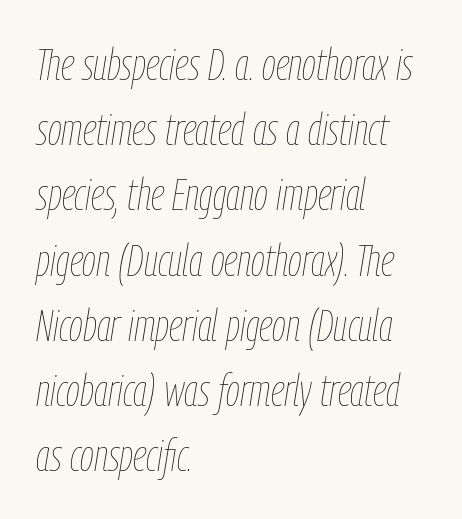
Q: Is the text bold? A: No.
Q: Is the text italic (slanted)? A: Yes, it leans right by about 9 degrees.
Q: Is the text underlined? A: No.
Q: How is the paragraph aligned? A: Left-aligned.
Q: Is the spacing between letters normal or unusually wide? A: Normal.
Q: Is the spacing between lines tight, normal or loose? A: Normal.
Q: Width (condensed, normal, or wide)? A: Condensed.
Q: Stroke contrast? A: Low.
Q: x-height? A: Medium.
Q: Monospaced? A: No.
